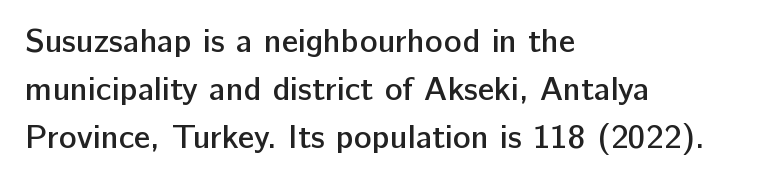
{"serif": "no", "italic": "no", "bold": "semi", "weight": "semibold", "width": "normal", "stroke_contrast": "low", "x_height": "medium", "monospaced": "no", "underline": "no", "align": "left", "line_spacing": "normal", "line_spacing_ratio": 1.46, "letter_spacing": "normal", "letter_spacing_em": 0.0, "glyph_px": 33}
